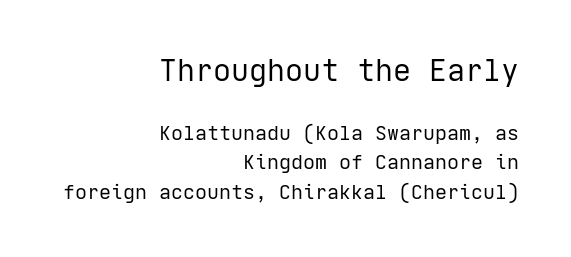
Q: Is the text bold? A: No.
Q: Is the text italic (slanted)? A: No, it is upright.
Q: Is the typeface a serif or a sans-serif typeface? A: Sans-serif.
Q: Is the text underlined? A: No.
Q: How is the paragraph aligned? A: Right-aligned.
Q: Is the spacing between letters normal or unusually wide? A: Normal.
Q: Is the spacing between lines tight, normal or loose? A: Normal.
Q: Which block of text is set in a larger size, the first (top) or the second (bottom)? A: The first (top) one.
Q: Width (condensed, normal, or wide)? A: Normal.
Q: Stroke contrast? A: Low.
Q: x-height? A: Medium.
